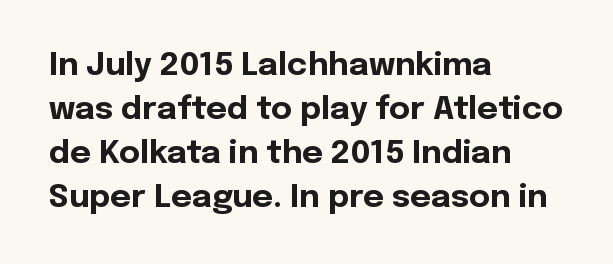
Any mark beneath the type? The region is blank. You can tell it's not italic because the verticals are truly vertical. No extra tracking has been applied to these lines. A typesetter would call this proportional, since set widths differ per character. The passage shown is typeset with a sans-serif family.
